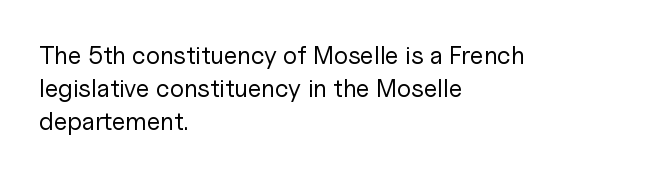
Q: Is the text bold? A: No.
Q: Is the text italic (slanted)? A: No, it is upright.
Q: Is the text underlined? A: No.
Q: How is the paragraph aligned? A: Left-aligned.
Q: Is the spacing between letters normal or unusually wide? A: Normal.
Q: Is the spacing between lines tight, normal or loose? A: Normal.
